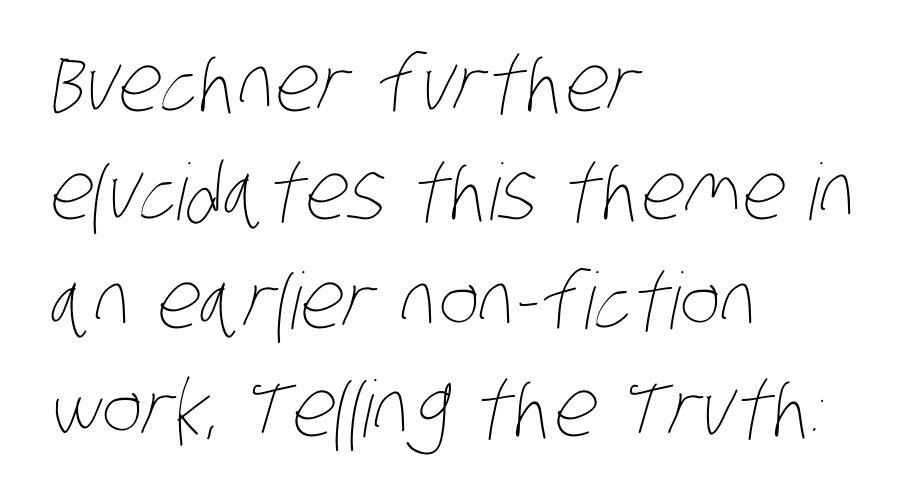
The image shows 78 px thin, condensed type; set left-aligned, normal line spacing (1.39x), normal letter spacing, not underlined; low stroke contrast and a large x-height.
